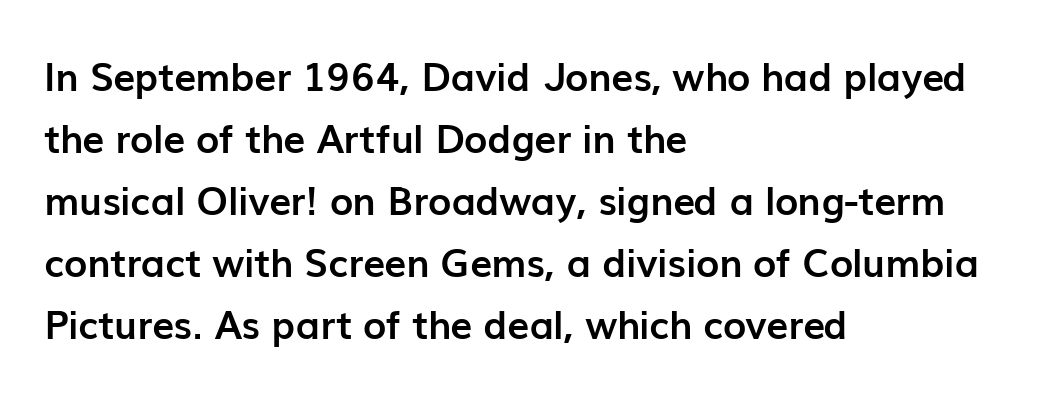
The image shows 39 px semibold sans-serif type, upright; set left-aligned, normal line spacing (1.59x), normal letter spacing, not underlined; low stroke contrast and a medium x-height.
